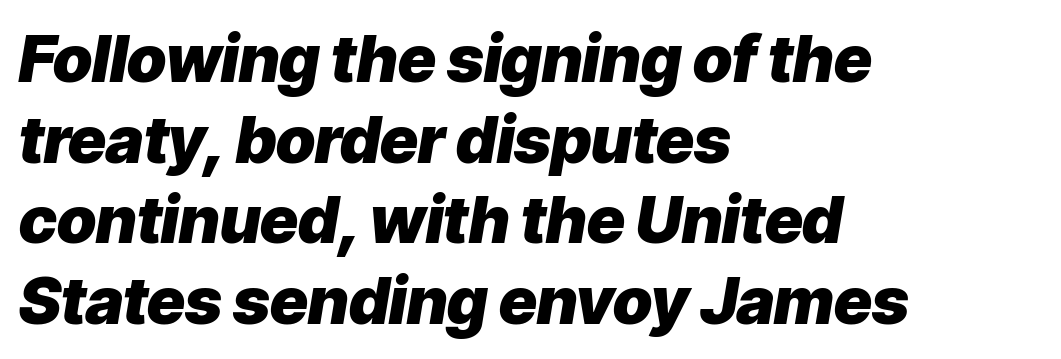
{"italic": "yes", "lean": "right", "slant_degrees": 9, "bold": "yes", "weight": "heavy", "width": "normal", "stroke_contrast": "low", "x_height": "medium", "monospaced": "no", "underline": "no", "align": "left", "line_spacing_ratio": 1.24, "letter_spacing": "normal", "letter_spacing_em": 0.0, "glyph_px": 65}
